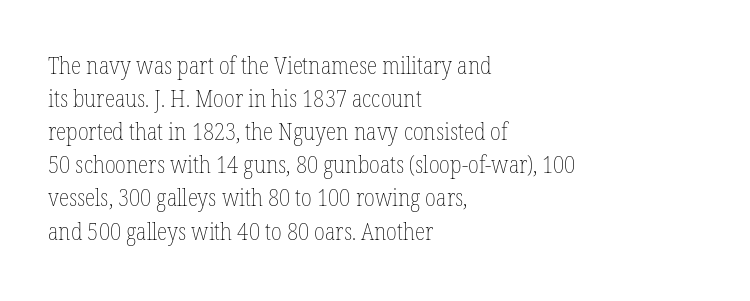
Horizontally, the lines are justified to the leading edge only. A roman cut, with each character standing at attention. The lines sit at an ordinary, default distance from one another. The font sits on the lighter half of the weight spectrum, regular included. Just letters on the line, the space beneath them empty. Standard letterfit; no display-style spreading of the glyphs.
